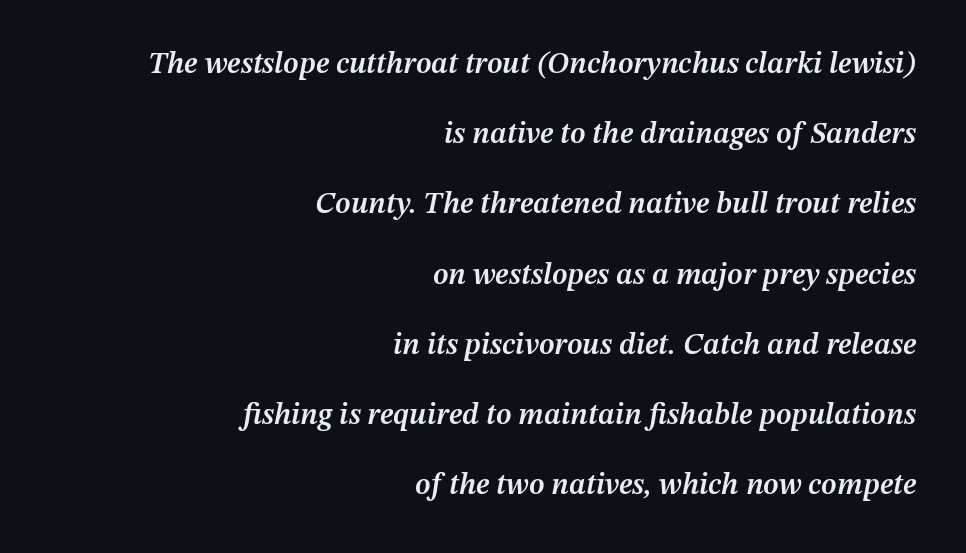
The image shows 30 px semibold type, italic (leaning right); set right-aligned, loose line spacing (2.34x), normal letter spacing, not underlined; medium stroke contrast and a medium x-height.
